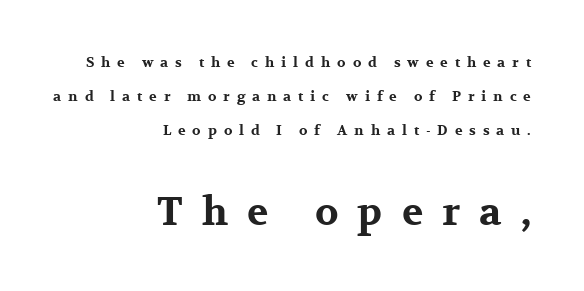
The specimen omits any rule beneath the text block's lines. Alignment: flush right. This sample has the flowing, uneven cadence of proportional lettering. Baseline-to-baseline distance is far greater than the letter height.
